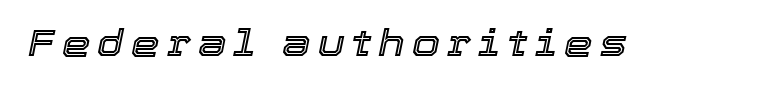
The image shows 36 px text type, italic (leaning right); set unusually wide letter spacing (+0.2 em), not underlined; a medium x-height.
